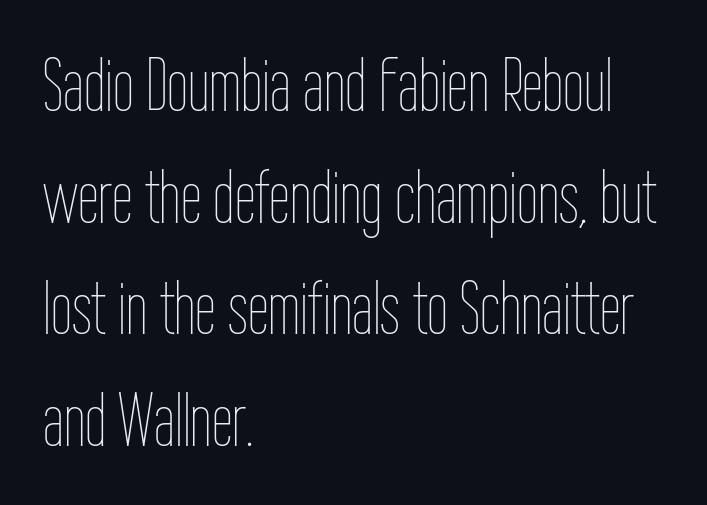
{"italic": "no", "bold": "no", "weight": "thin", "width": "condensed", "stroke_contrast": "low", "x_height": "medium", "monospaced": "no", "underline": "no", "align": "left", "line_spacing": "normal", "line_spacing_ratio": 1.49, "letter_spacing": "normal", "letter_spacing_em": 0.0, "glyph_px": 75}
